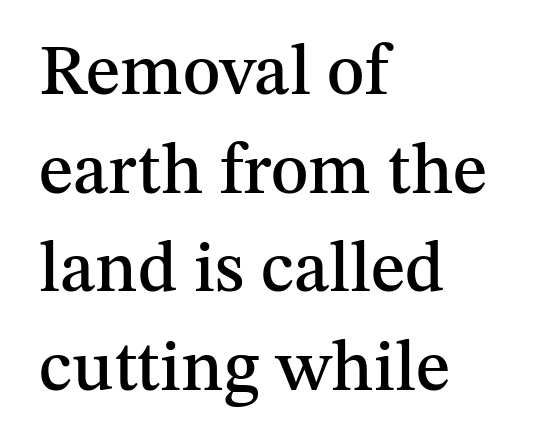
{"serif": "yes", "italic": "no", "width": "normal", "stroke_contrast": "medium", "x_height": "medium", "monospaced": "no", "underline": "no", "align": "left", "line_spacing": "normal", "line_spacing_ratio": 1.39, "letter_spacing": "normal", "letter_spacing_em": 0.0, "glyph_px": 71}
